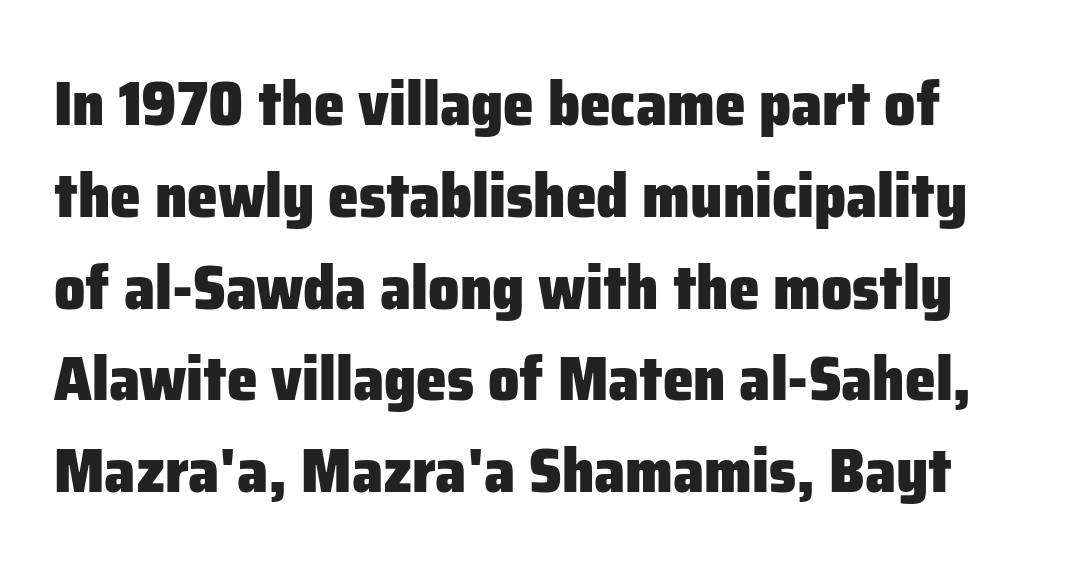
{"serif": "no", "italic": "no", "bold": "yes", "weight": "heavy", "width": "normal", "stroke_contrast": "low", "x_height": "medium", "monospaced": "no", "underline": "no", "line_spacing": "normal", "line_spacing_ratio": 1.48, "letter_spacing": "normal", "letter_spacing_em": 0.0, "glyph_px": 62}
